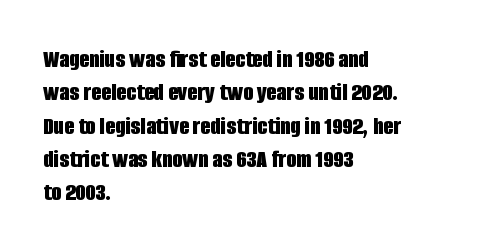
Q: Is the text bold? A: Yes.
Q: Is the text italic (slanted)? A: No, it is upright.
Q: Is the text underlined? A: No.
Q: How is the paragraph aligned? A: Left-aligned.
Q: Is the spacing between letters normal or unusually wide? A: Normal.
Q: Is the spacing between lines tight, normal or loose? A: Normal.
